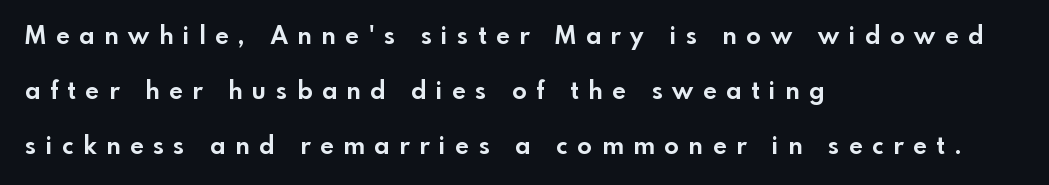
The image shows 24 px bold type, upright; set left-aligned, loose line spacing (2.29x), unusually wide letter spacing (+0.41 em), not underlined.
